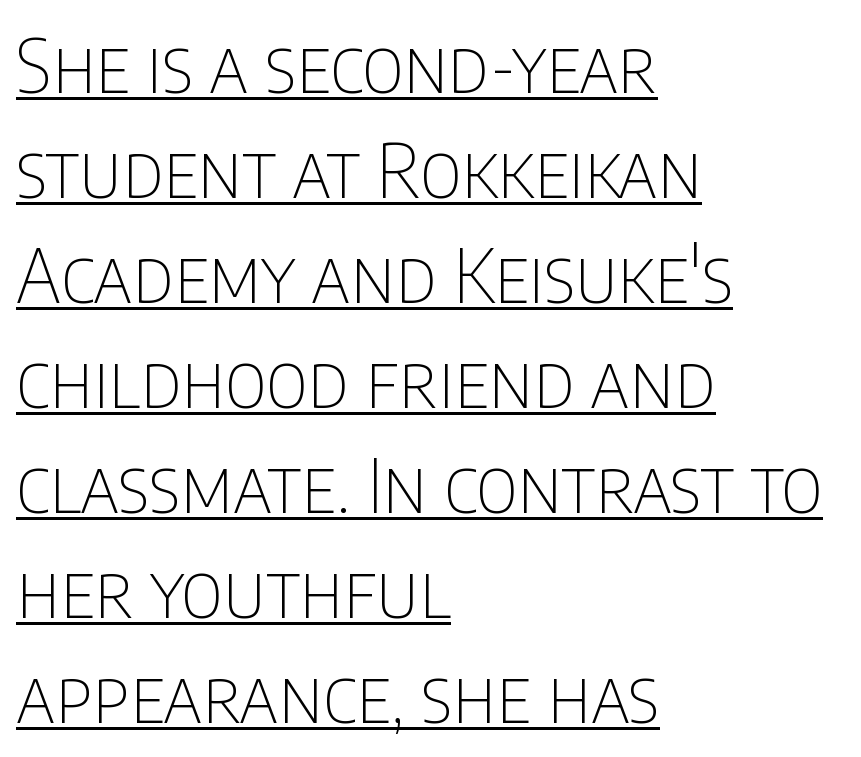
Q: Is the text bold? A: No.
Q: Is the text italic (slanted)? A: No, it is upright.
Q: Is the typeface a serif or a sans-serif typeface? A: Sans-serif.
Q: Is the text underlined? A: Yes.
Q: How is the paragraph aligned? A: Left-aligned.
Q: Is the spacing between letters normal or unusually wide? A: Normal.
Q: Is the spacing between lines tight, normal or loose? A: Normal.
Q: Width (condensed, normal, or wide)? A: Condensed.
Q: Stroke contrast? A: Low.
Q: x-height? A: Large.
Q: Monospaced? A: No.
